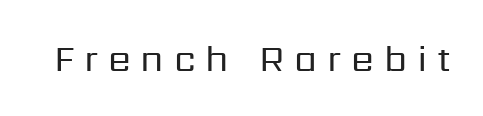
{"serif": "no", "italic": "no", "bold": "no", "weight": "regular", "width": "normal", "stroke_contrast": "low", "x_height": "medium", "monospaced": "no", "underline": "no", "letter_spacing": "wide", "letter_spacing_em": 0.27, "glyph_px": 37}
